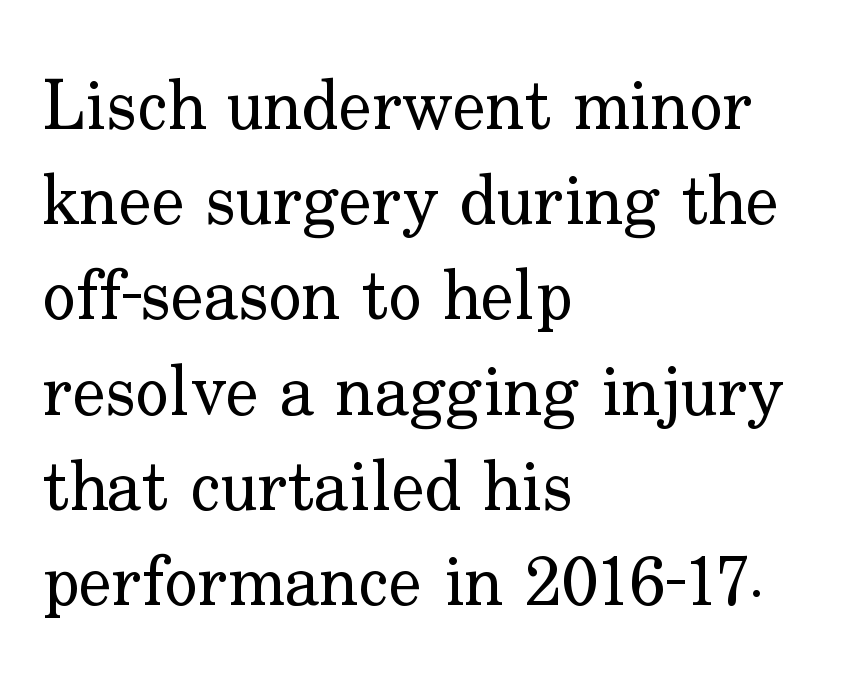
Q: Is the text bold? A: No.
Q: Is the text italic (slanted)? A: No, it is upright.
Q: Is the typeface a serif or a sans-serif typeface? A: Serif.
Q: Is the text underlined? A: No.
Q: How is the paragraph aligned? A: Left-aligned.
Q: Is the spacing between letters normal or unusually wide? A: Normal.
Q: Is the spacing between lines tight, normal or loose? A: Normal.
Q: Width (condensed, normal, or wide)? A: Normal.
Q: Stroke contrast? A: Low.
Q: x-height? A: Small.
Q: Monospaced? A: No.
